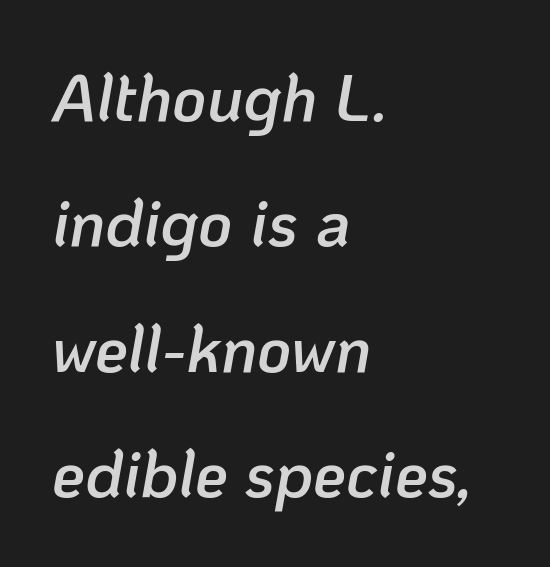
{"italic": "yes", "lean": "right", "slant_degrees": 10, "bold": "semi", "weight": "semibold", "width": "normal", "stroke_contrast": "low", "x_height": "medium", "monospaced": "no", "underline": "no", "align": "left", "line_spacing": "loose", "line_spacing_ratio": 1.9, "letter_spacing": "normal", "letter_spacing_em": 0.0, "glyph_px": 66}
